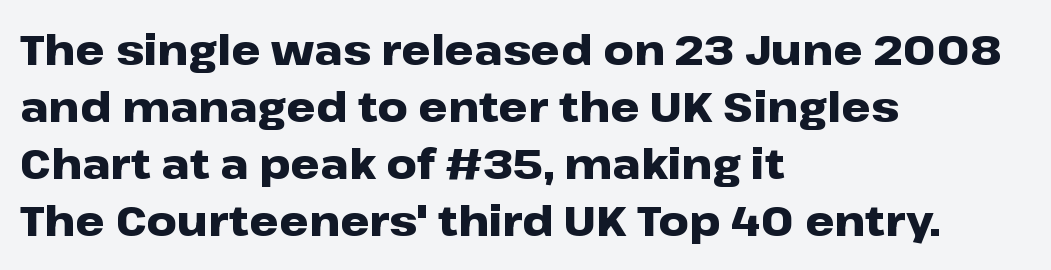
{"serif": "no", "italic": "no", "bold": "yes", "weight": "heavy", "width": "wide", "stroke_contrast": "low", "x_height": "medium", "monospaced": "no", "underline": "no", "align": "left", "line_spacing": "normal", "line_spacing_ratio": 1.36, "letter_spacing": "normal", "letter_spacing_em": 0.0, "glyph_px": 42}
